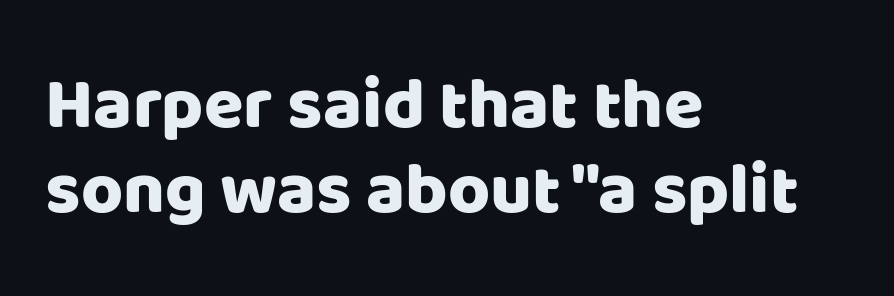
These lines were composed using upright roman letters. The passage shown is typed in a proportional face where columns would drift. To sum up the face: it is a sans, with no serifs. A student would call this left alignment; a typographer would say flush left, rag right.
